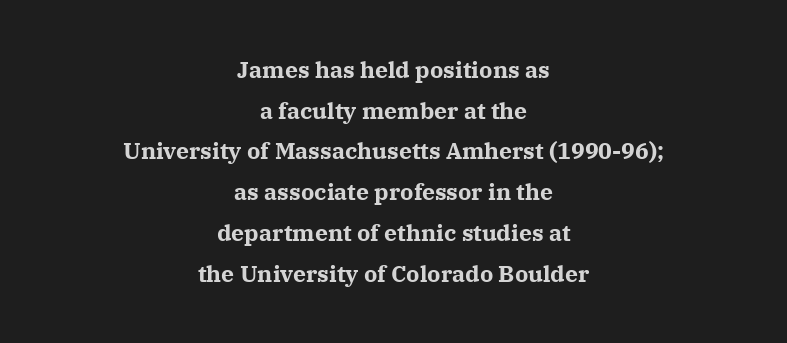
Q: Is the text bold? A: Yes.
Q: Is the text italic (slanted)? A: No, it is upright.
Q: Is the text underlined? A: No.
Q: How is the paragraph aligned? A: Centered.
Q: Is the spacing between letters normal or unusually wide? A: Normal.
